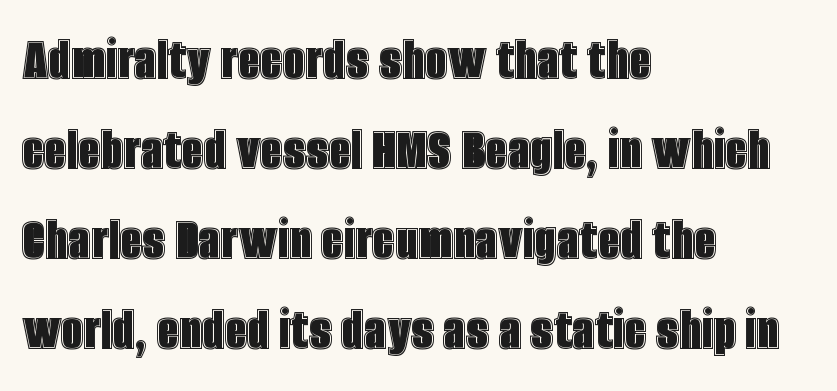
{"italic": "no", "width": "condensed", "x_height": "large", "monospaced": "no", "underline": "no", "align": "left", "line_spacing": "normal", "line_spacing_ratio": 1.43, "letter_spacing": "normal", "letter_spacing_em": 0.0, "glyph_px": 63}
